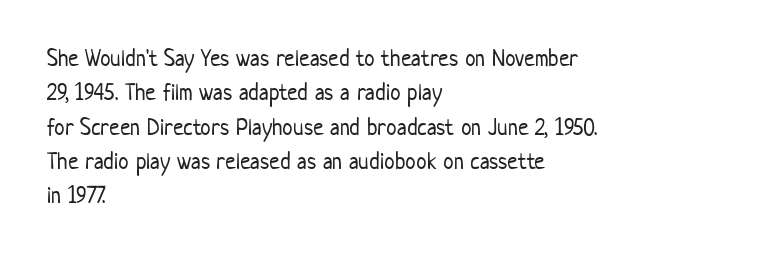
Q: Is the text bold? A: No.
Q: Is the text italic (slanted)? A: No, it is upright.
Q: Is the text underlined? A: No.
Q: How is the paragraph aligned? A: Left-aligned.
Q: Is the spacing between letters normal or unusually wide? A: Normal.
Q: Is the spacing between lines tight, normal or loose? A: Normal.
